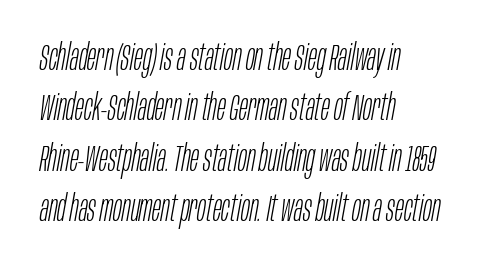
Q: Is the text bold? A: No.
Q: Is the text italic (slanted)? A: Yes, it leans right by about 10 degrees.
Q: Is the text underlined? A: No.
Q: How is the paragraph aligned? A: Left-aligned.
Q: Is the spacing between letters normal or unusually wide? A: Normal.
Q: Is the spacing between lines tight, normal or loose? A: Normal.
Q: Width (condensed, normal, or wide)? A: Condensed.
Q: Stroke contrast? A: Low.
Q: x-height? A: Large.
Q: Monospaced? A: No.
